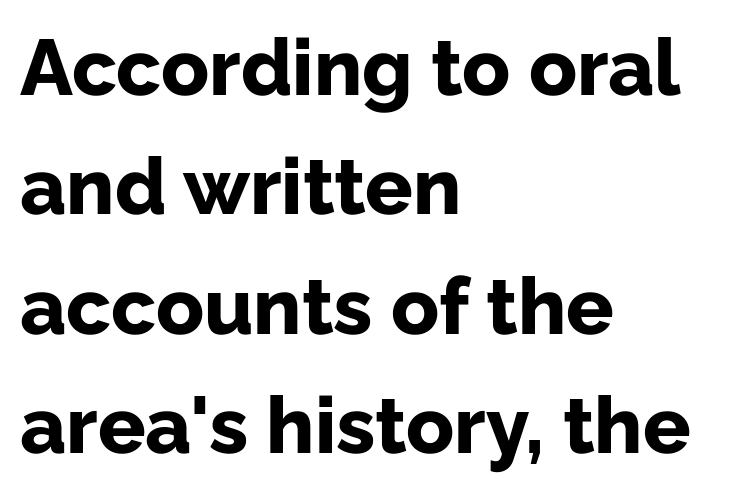
The image shows 79 px bold sans-serif type, upright; set left-aligned, normal line spacing (1.51x), normal letter spacing, not underlined; low stroke contrast and a medium x-height.
